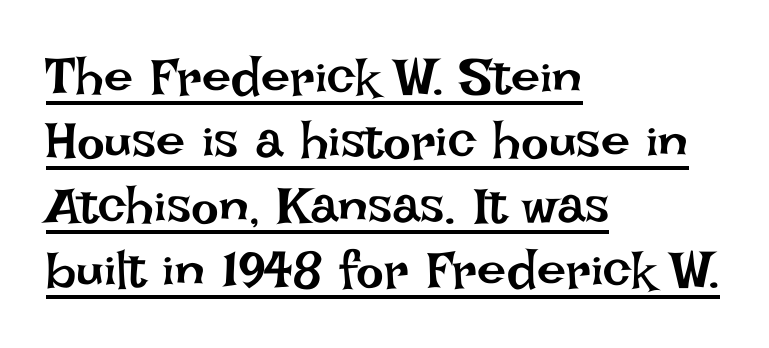
{"italic": "no", "bold": "no", "weight": "regular", "width": "normal", "stroke_contrast": "low", "x_height": "large", "monospaced": "no", "underline": "yes", "align": "left", "line_spacing_ratio": 1.24, "letter_spacing": "normal", "letter_spacing_em": 0.0, "glyph_px": 52}
